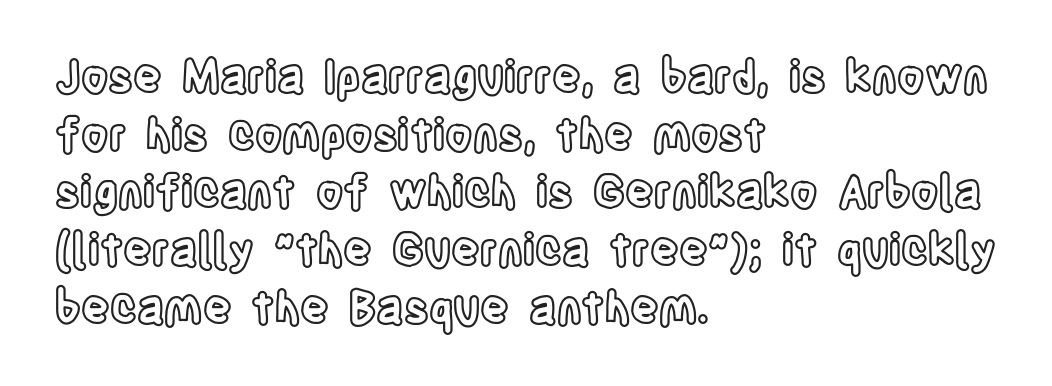
The image shows 44 px condensed type, upright; set left-aligned, normal line spacing (1.31x), normal letter spacing, not underlined; a large x-height.
